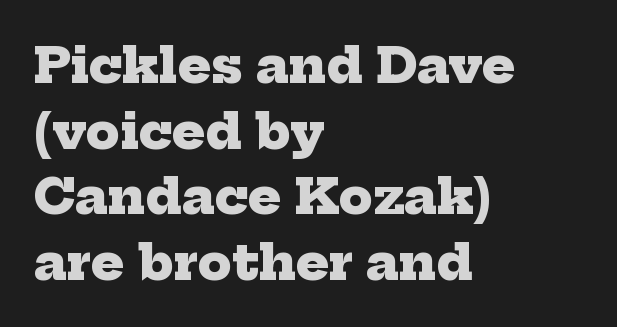
Q: Is the text bold? A: Yes.
Q: Is the typeface a serif or a sans-serif typeface? A: Serif.
Q: Is the text underlined? A: No.
Q: How is the paragraph aligned? A: Left-aligned.
Q: Is the spacing between letters normal or unusually wide? A: Normal.
Q: Is the spacing between lines tight, normal or loose? A: Normal.
Q: Width (condensed, normal, or wide)? A: Normal.
Q: Stroke contrast? A: Low.
Q: x-height? A: Medium.
Q: Monospaced? A: No.
